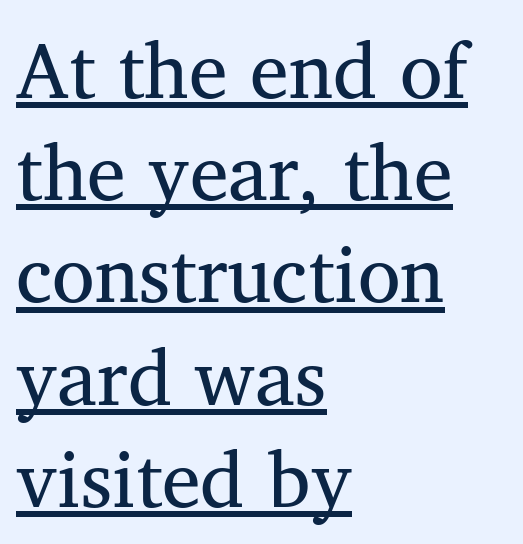
Q: Is the text bold? A: No.
Q: Is the typeface a serif or a sans-serif typeface? A: Serif.
Q: Is the text underlined? A: Yes.
Q: How is the paragraph aligned? A: Left-aligned.
Q: Is the spacing between letters normal or unusually wide? A: Normal.
Q: Is the spacing between lines tight, normal or loose? A: Normal.
Q: Width (condensed, normal, or wide)? A: Normal.
Q: Stroke contrast? A: Medium.
Q: x-height? A: Medium.
Q: Monospaced? A: No.
